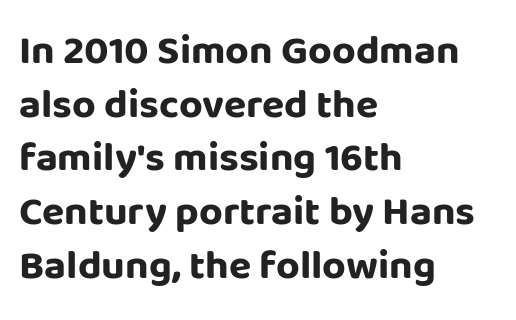
Q: Is the text bold? A: Yes.
Q: Is the text italic (slanted)? A: No, it is upright.
Q: Is the typeface a serif or a sans-serif typeface? A: Sans-serif.
Q: Is the text underlined? A: No.
Q: How is the paragraph aligned? A: Left-aligned.
Q: Is the spacing between letters normal or unusually wide? A: Normal.
Q: Is the spacing between lines tight, normal or loose? A: Normal.
Q: Width (condensed, normal, or wide)? A: Normal.
Q: Stroke contrast? A: Low.
Q: x-height? A: Large.
Q: Monospaced? A: No.
